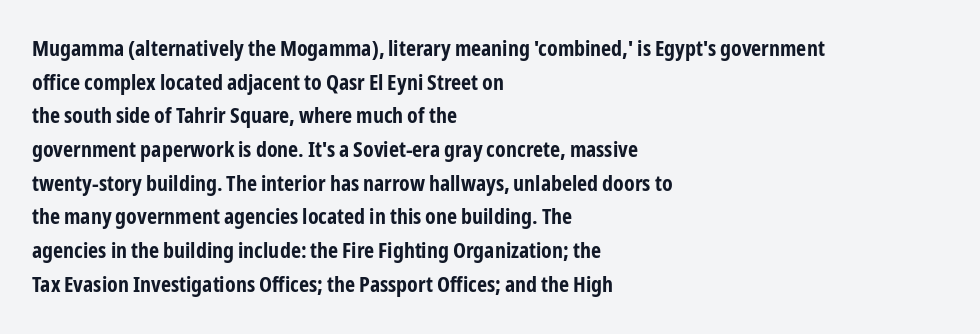
This sample is left-justified, so line endings fall wherever the words run out. Ascenders rise straight up at ninety degrees. Notice how descenders clear the ascenders below comfortably — that's standard leading. Is the type bold? Yes — the strokes are clearly thick and heavy.
